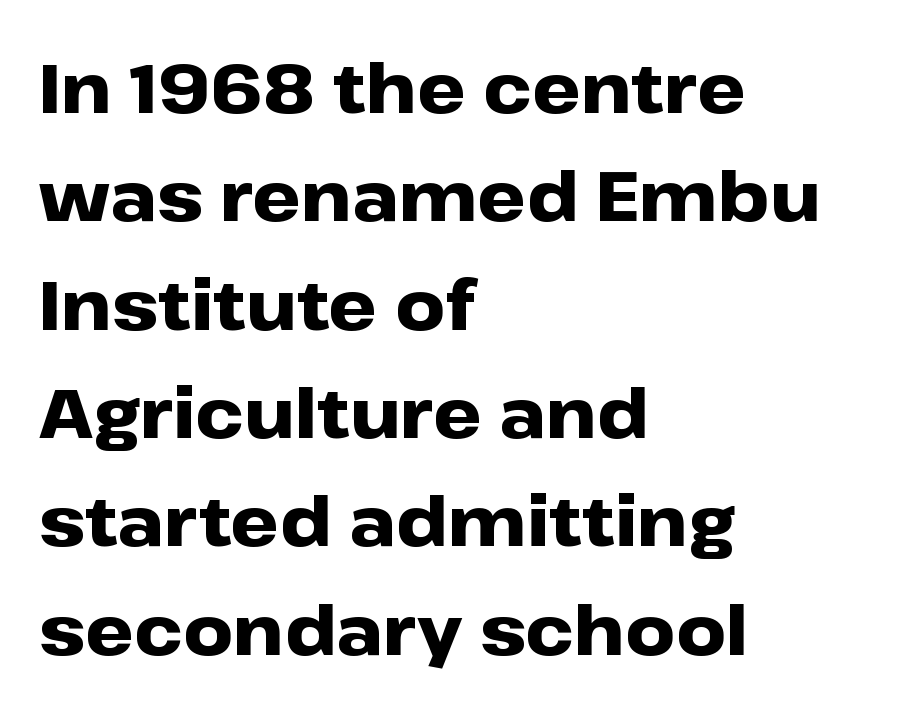
The face used here is proportionally spaced, like ordinary book or web type. The block of text has a typical density, with ordinary space between rows. Italic? Not at all — the glyphs are vertical. Does the type have serifs? No, each stem ends abruptly. The rendering anchors every line to the left-hand side.
